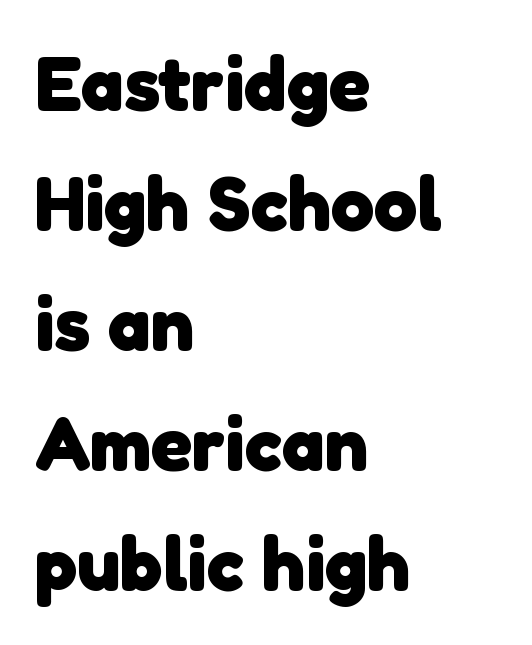
{"serif": "no", "bold": "yes", "weight": "heavy", "width": "normal", "stroke_contrast": "low", "x_height": "medium", "monospaced": "no", "underline": "no", "align": "left", "line_spacing": "normal", "line_spacing_ratio": 1.56, "letter_spacing": "normal", "letter_spacing_em": 0.0, "glyph_px": 77}
